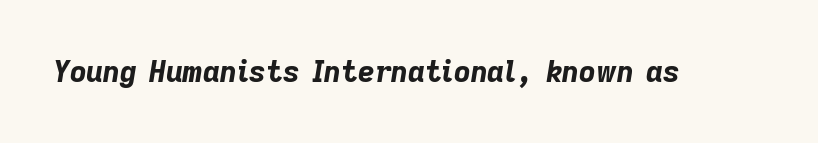
{"italic": "yes", "lean": "right", "slant_degrees": 9, "bold": "yes", "weight": "bold", "width": "normal", "stroke_contrast": "low", "x_height": "medium", "monospaced": "no", "underline": "no", "letter_spacing": "normal", "letter_spacing_em": 0.0, "glyph_px": 29}
